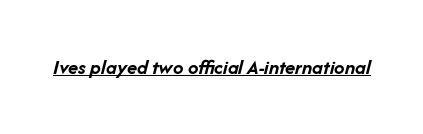
The face used here appears with an underline applied. Thick stems and heavy bowls — unmistakably bold. This sample uses plain, unmodified letter spacing. Quick note: italic.
